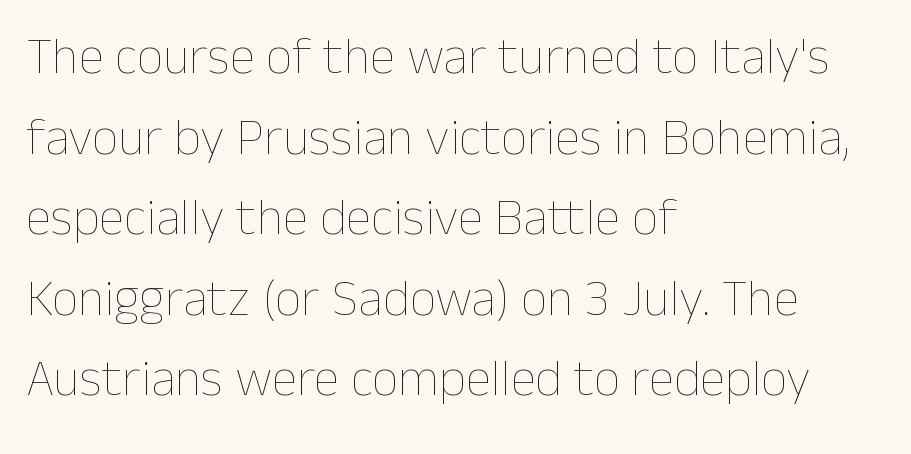
The setting favours the left margin, as ordinary paragraphs usually do. This sample has the flowing, uneven cadence of proportional lettering. Normally led — the rows are evenly, conventionally spaced. Is there any slant? The stems are plumb.
